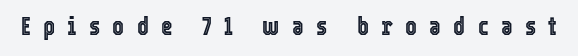
The tracking reads as deliberately expanded to a designer's eye. Unlike italic type, these characters show no tilt at all. Only glyphs here, with clear space below each row.
